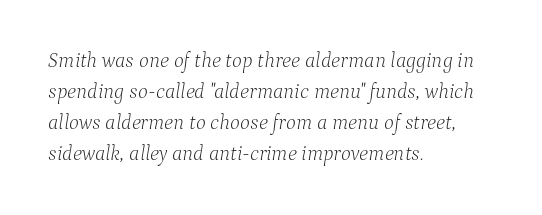
Q: Is the text bold? A: No.
Q: Is the text italic (slanted)? A: Yes, it leans right by about 9 degrees.
Q: Is the text underlined? A: No.
Q: How is the paragraph aligned? A: Left-aligned.
Q: Is the spacing between letters normal or unusually wide? A: Normal.
Q: Is the spacing between lines tight, normal or loose? A: Normal.
